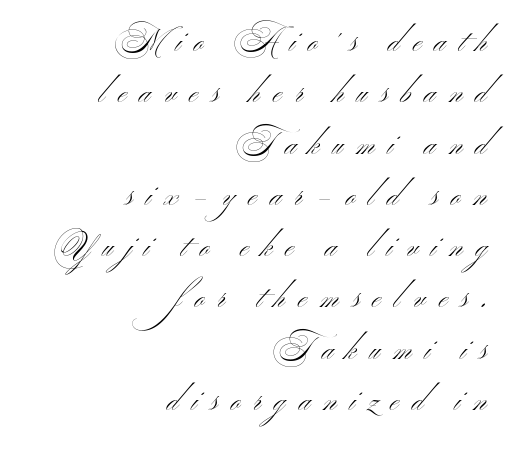
Each word looks stretched out because of the extra space between its letters. This sample has the flowing, uneven cadence of proportional lettering. These glyphs show unthickened strokes, regular width or finer.
